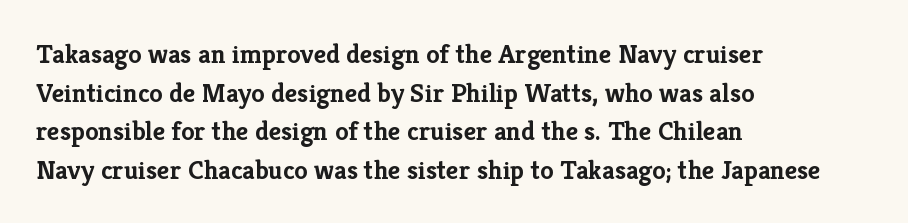
{"italic": "no", "bold": "yes", "underline": "no", "align": "left", "line_spacing": "normal", "line_spacing_ratio": 1.43, "letter_spacing": "normal", "letter_spacing_em": 0.0, "glyph_px": 27}
